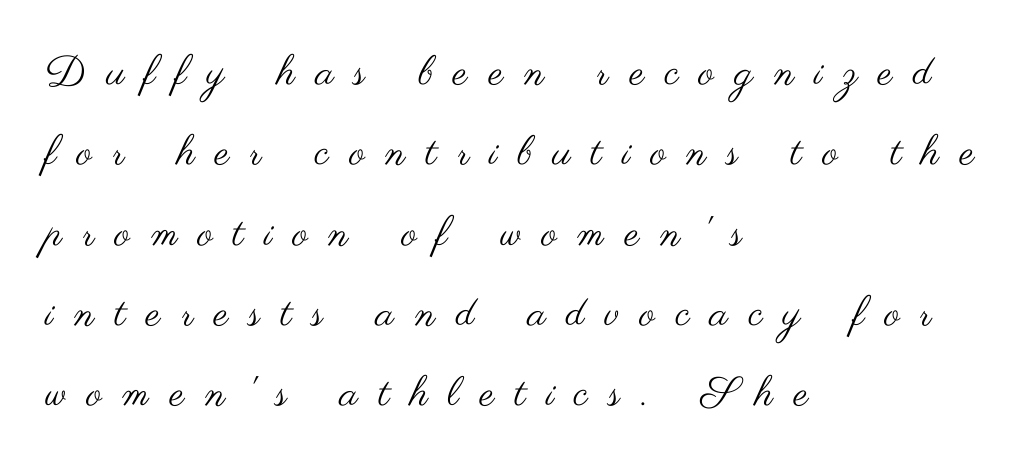
The image shows 41 px regular-weight, wide sans-serif type; set left-aligned, loose line spacing (1.96x), unusually wide letter spacing (+0.5 em), not underlined; medium stroke contrast and a small x-height.
